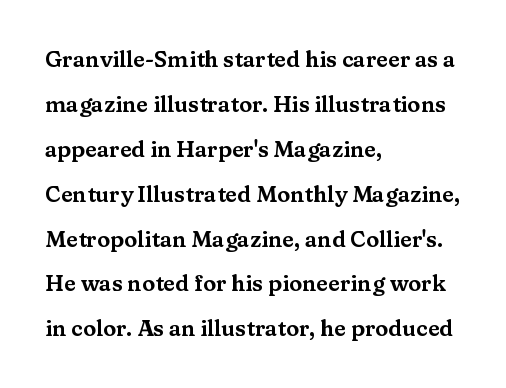
{"italic": "no", "underline": "no", "align": "left", "line_spacing": "loose", "line_spacing_ratio": 2.04, "letter_spacing": "normal", "letter_spacing_em": 0.0, "glyph_px": 22}
